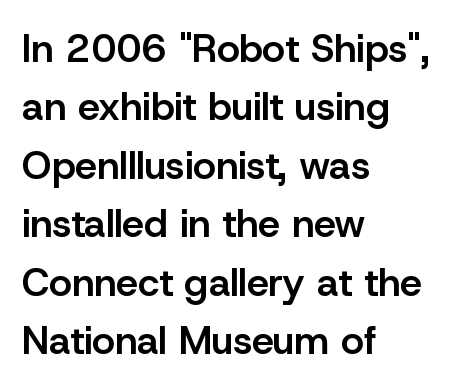
A bit beefed up — I'd call it semibold rather than bold. This sample is left-justified, so line endings fall wherever the words run out. The letters stand upright; this is a roman face. The space between consecutive lines is moderate. No feet cap the strokes, marking this as sans-serif type.
